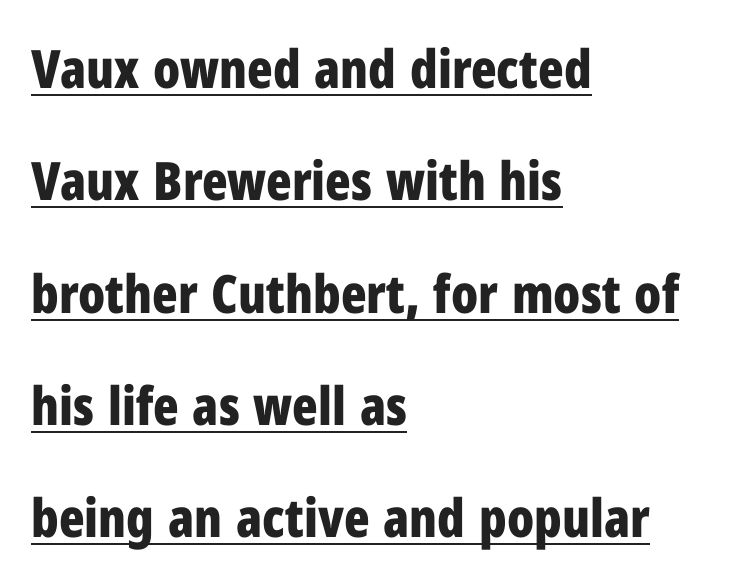
Q: Is the text bold? A: Yes.
Q: Is the text italic (slanted)? A: No, it is upright.
Q: Is the typeface a serif or a sans-serif typeface? A: Sans-serif.
Q: Is the text underlined? A: Yes.
Q: How is the paragraph aligned? A: Left-aligned.
Q: Is the spacing between letters normal or unusually wide? A: Normal.
Q: Is the spacing between lines tight, normal or loose? A: Loose.
Q: Width (condensed, normal, or wide)? A: Condensed.
Q: Stroke contrast? A: Low.
Q: x-height? A: Medium.
Q: Monospaced? A: No.
